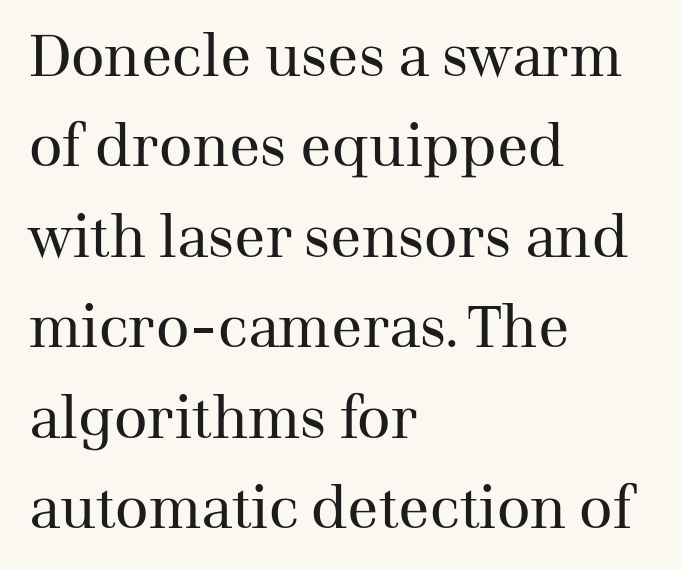
{"serif": "yes", "italic": "no", "bold": "no", "weight": "regular", "width": "normal", "stroke_contrast": "medium", "x_height": "medium", "monospaced": "no", "underline": "no", "align": "left", "line_spacing": "normal", "line_spacing_ratio": 1.56, "letter_spacing": "normal", "letter_spacing_em": 0.0, "glyph_px": 58}
